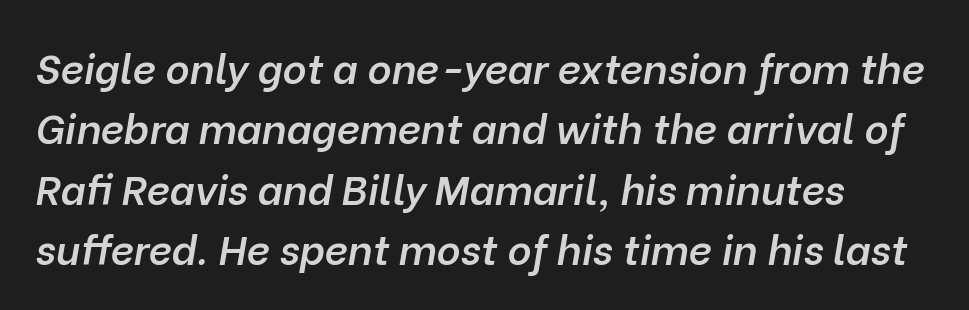
The designer left line spacing at the default. Is the letter spacing exaggerated? No — it looks like the ordinary default. Varying glyph widths throughout — classic text-font behaviour. The lines are quadded left. Notice the strokes are somewhat thickened but not fully heavy: this is a semibold.
